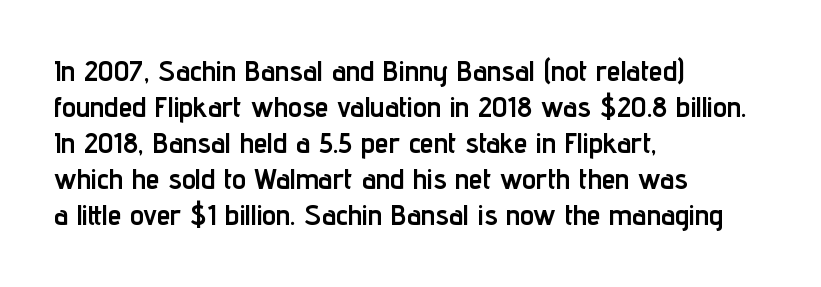
Q: Is the text bold? A: Yes.
Q: Is the text italic (slanted)? A: No, it is upright.
Q: Is the typeface a serif or a sans-serif typeface? A: Sans-serif.
Q: Is the text underlined? A: No.
Q: How is the paragraph aligned? A: Left-aligned.
Q: Is the spacing between letters normal or unusually wide? A: Normal.
Q: Is the spacing between lines tight, normal or loose? A: Normal.
Q: Width (condensed, normal, or wide)? A: Condensed.
Q: Stroke contrast? A: Low.
Q: x-height? A: Medium.
Q: Monospaced? A: No.
